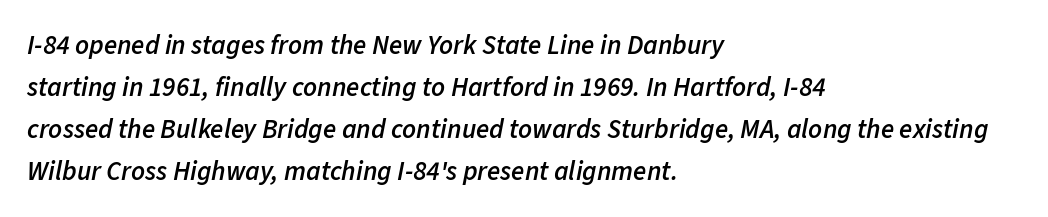
{"italic": "yes", "lean": "right", "slant_degrees": 11, "bold": "semi", "underline": "no", "align": "left", "line_spacing": "normal", "line_spacing_ratio": 1.56, "letter_spacing": "normal", "letter_spacing_em": 0.0, "glyph_px": 27}
